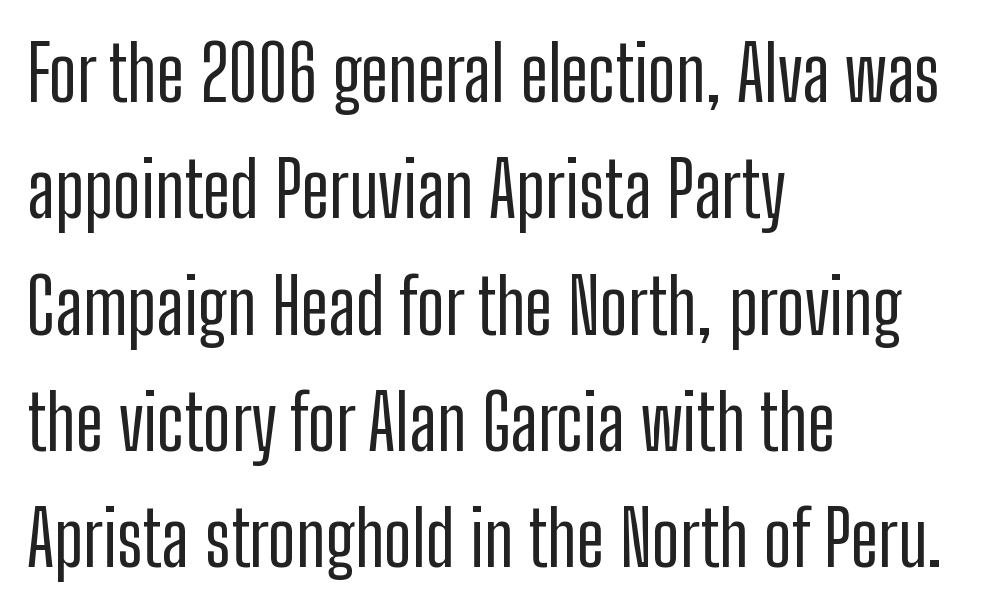
{"serif": "no", "italic": "no", "width": "condensed", "stroke_contrast": "low", "x_height": "medium", "monospaced": "no", "underline": "no", "align": "left", "line_spacing": "normal", "line_spacing_ratio": 1.53, "letter_spacing": "normal", "letter_spacing_em": 0.0, "glyph_px": 76}
